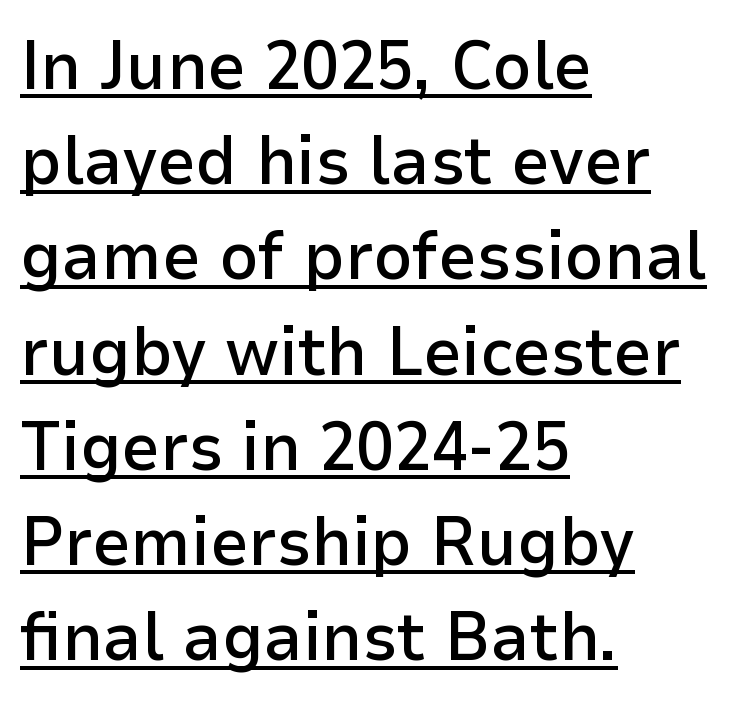
Q: Is the text bold? A: Semi-bold.
Q: Is the text italic (slanted)? A: No, it is upright.
Q: Is the typeface a serif or a sans-serif typeface? A: Sans-serif.
Q: Is the text underlined? A: Yes.
Q: How is the paragraph aligned? A: Left-aligned.
Q: Is the spacing between letters normal or unusually wide? A: Normal.
Q: Is the spacing between lines tight, normal or loose? A: Normal.
Q: Width (condensed, normal, or wide)? A: Normal.
Q: Stroke contrast? A: Low.
Q: x-height? A: Medium.
Q: Monospaced? A: No.
